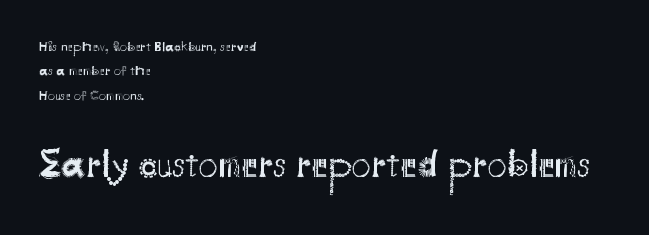
Q: Is the text bold? A: No.
Q: Is the text italic (slanted)? A: No, it is upright.
Q: Is the typeface a serif or a sans-serif typeface? A: Sans-serif.
Q: Is the text underlined? A: No.
Q: How is the paragraph aligned? A: Left-aligned.
Q: Is the spacing between letters normal or unusually wide? A: Normal.
Q: Which block of text is set in a larger size, the first (top) or the second (bottom)? A: The second (bottom) one.
Q: Width (condensed, normal, or wide)? A: Normal.
Q: Stroke contrast? A: Medium.
Q: x-height? A: Small.
Q: Monospaced? A: No.
